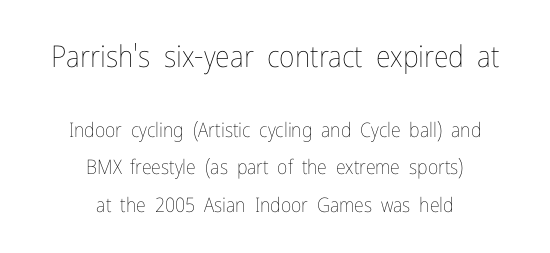
The image shows 30 px thin, condensed type, upright; set centered, line spacing 1.89x, normal letter spacing, not underlined; the first (top) block is 1.5x larger; low stroke contrast and a medium x-height.
